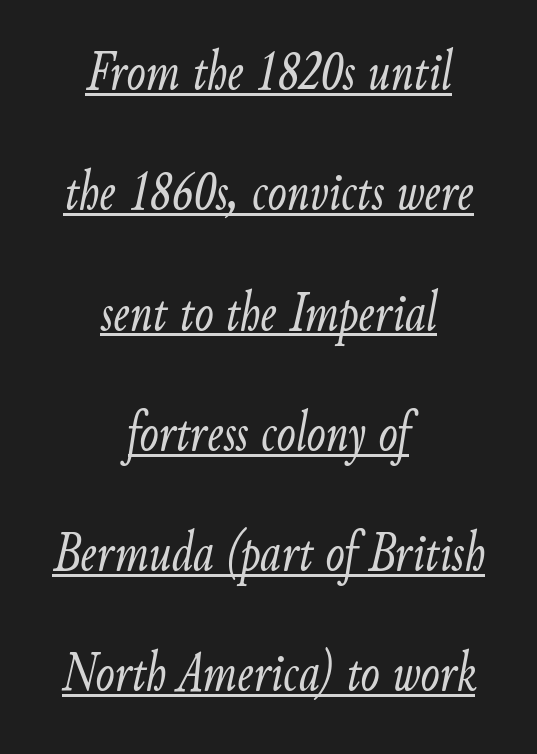
The typesetter chose a symmetrical, centered arrangement here. Stems and bowls with no extra thickness — not bold. Airy leading. Here the glyphs are tracked normally, forming tight word shapes. Is there an underline? Yes — a line sits under the letters. This is oblique type, the kind used for emphasis or titles.
